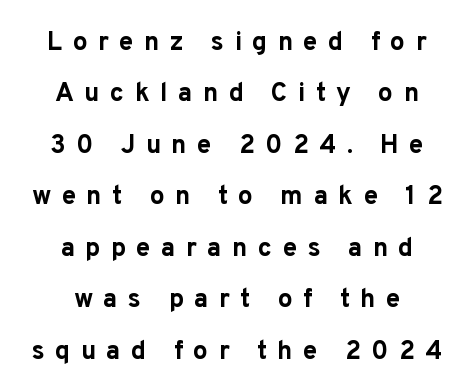
The foot of each line stays bare and open. Is there much room between lines? Yes — plenty of vertical air separates them. Ordinary non-slanted type is in use. Reading down the block, each line starts at a different indent, mirrored at its end. Pretty heavy lettering here — definitely bold. The face used here is rendered with a markedly widened letterfit.
